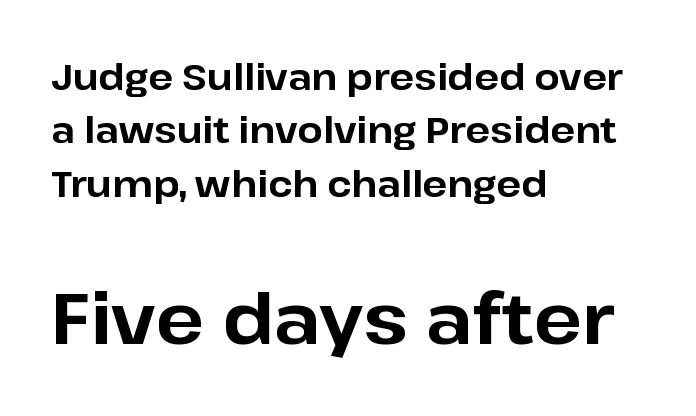
The image shows 71 px bold sans-serif type, upright; set left-aligned, normal line spacing (1.48x), normal letter spacing, not underlined; the second (bottom) block is 1.97x larger; low stroke contrast and a medium x-height.
